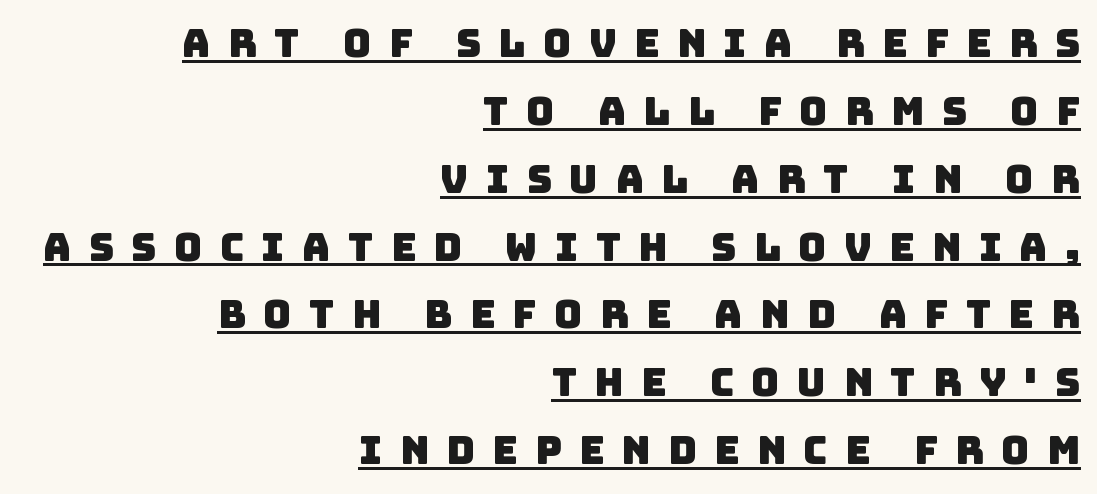
The image shows 39 px sans-serif type; set right-aligned, line spacing 1.74x, unusually wide letter spacing (+0.44 em), underlined; low stroke contrast and a large x-height.
